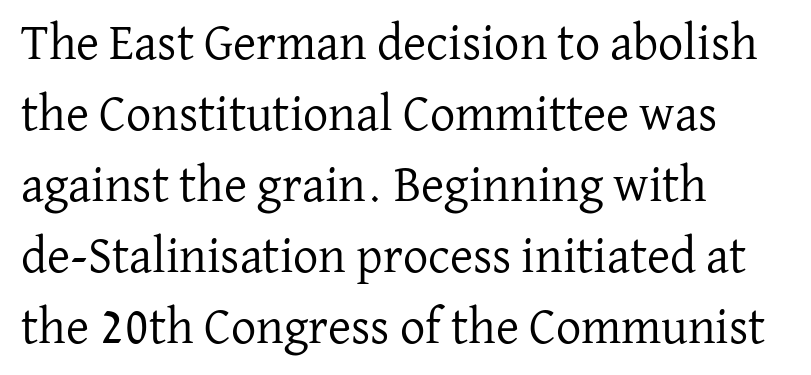
Visually the block forms a straight wall on the left and a jagged coastline on the right. Character widths vary here, with narrow letters taking less room than wide ones. Check the space under the baseline: it is left empty. In terms of letterspacing, this is plain default setting.
